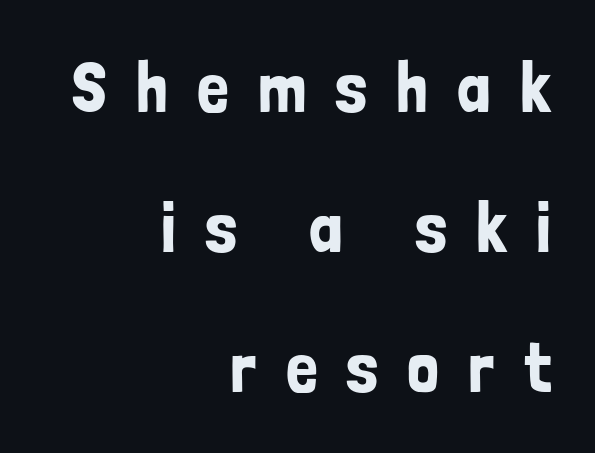
{"serif": "no", "italic": "no", "width": "condensed", "stroke_contrast": "low", "x_height": "medium", "monospaced": "no", "underline": "no", "align": "right", "line_spacing": "loose", "line_spacing_ratio": 1.97, "letter_spacing": "wide", "letter_spacing_em": 0.41, "glyph_px": 71}
